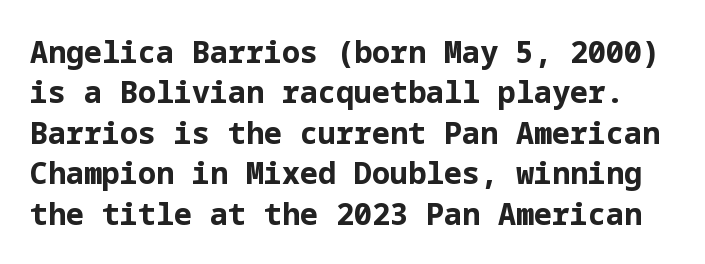
The image shows 30 px bold sans-serif type, upright; set normal line spacing (1.35x), normal letter spacing, not underlined; low stroke contrast and a medium x-height.
